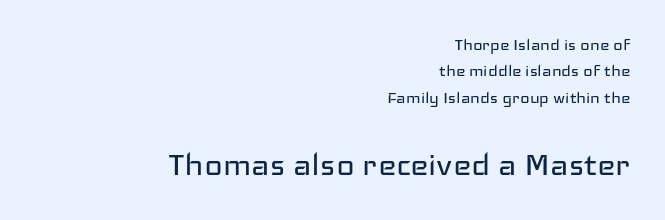
{"serif": "no", "italic": "no", "bold": "no", "weight": "regular", "width": "wide", "stroke_contrast": "low", "x_height": "medium", "monospaced": "no", "underline": "no", "align": "right", "line_spacing": "normal", "line_spacing_ratio": 1.32, "letter_spacing": "normal", "letter_spacing_em": 0.0, "larger_block": "second", "size_ratio": 1.95, "glyph_px": 39}
